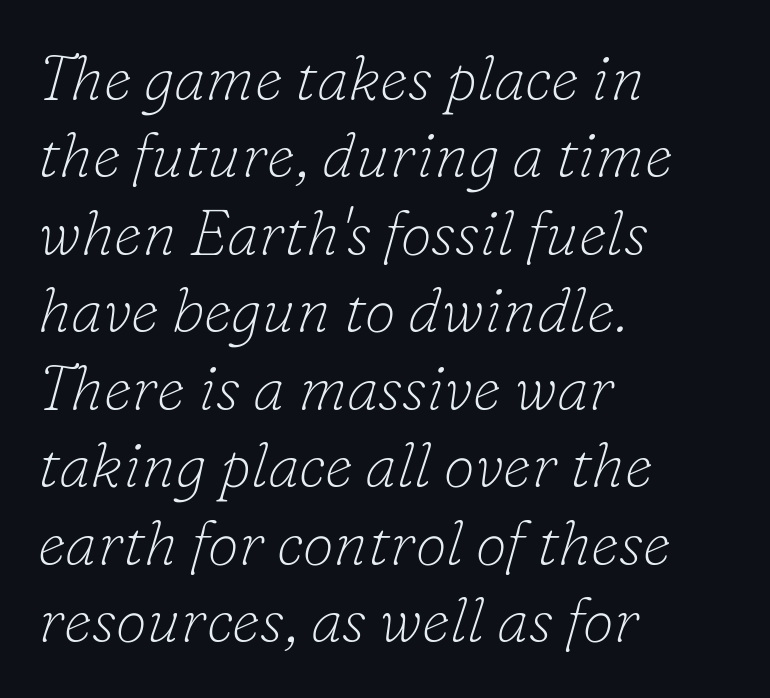
{"serif": "yes", "italic": "yes", "lean": "right", "slant_degrees": 16, "bold": "no", "weight": "thin", "width": "normal", "stroke_contrast": "low", "x_height": "small", "monospaced": "no", "underline": "no", "align": "left", "line_spacing_ratio": 1.23, "letter_spacing": "normal", "letter_spacing_em": 0.0, "glyph_px": 63}
